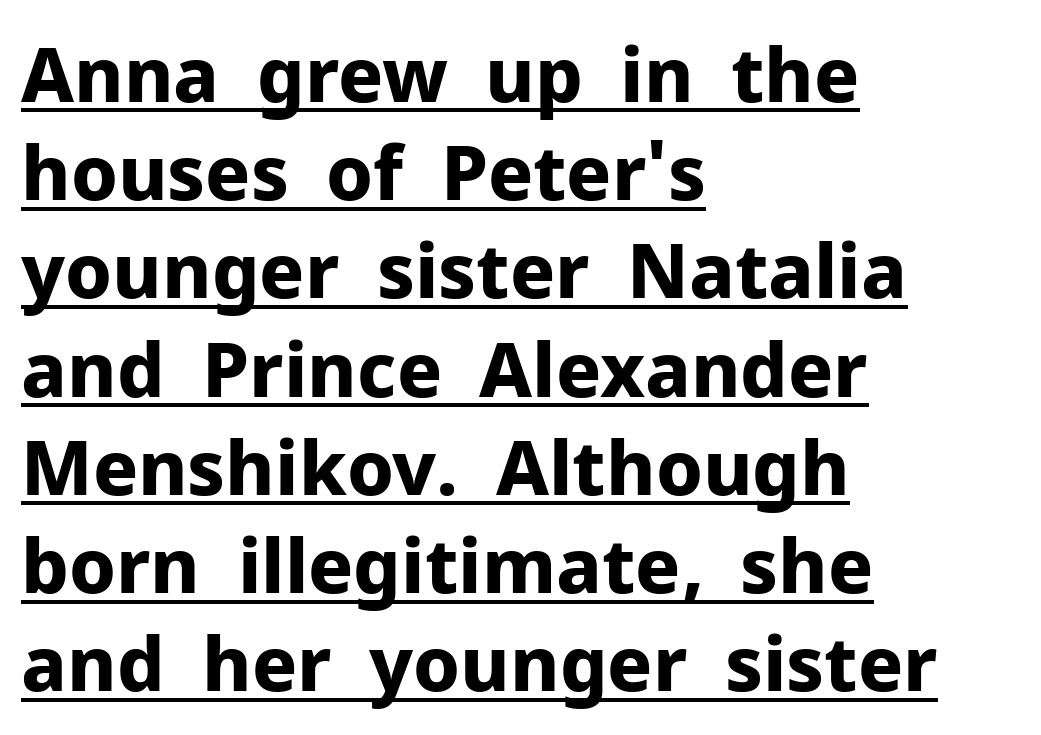
Q: Is the text bold? A: Yes.
Q: Is the text italic (slanted)? A: No, it is upright.
Q: Is the typeface a serif or a sans-serif typeface? A: Sans-serif.
Q: Is the text underlined? A: Yes.
Q: How is the paragraph aligned? A: Left-aligned.
Q: Is the spacing between letters normal or unusually wide? A: Normal.
Q: Is the spacing between lines tight, normal or loose? A: Normal.
Q: Width (condensed, normal, or wide)? A: Normal.
Q: Stroke contrast? A: Low.
Q: x-height? A: Medium.
Q: Monospaced? A: No.
